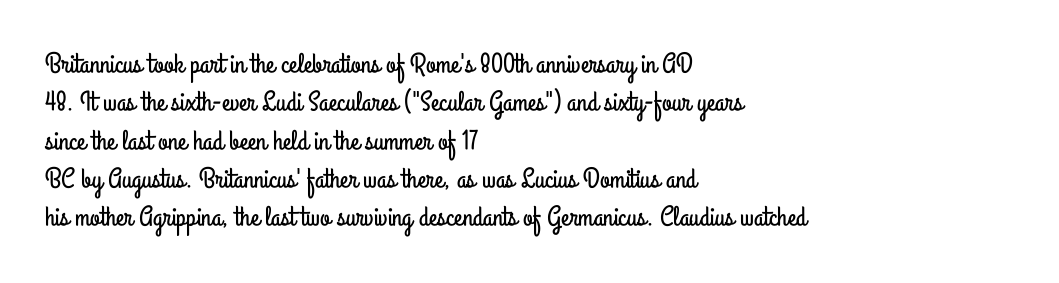
{"serif": "no", "italic": "no", "width": "condensed", "stroke_contrast": "low", "x_height": "small", "monospaced": "no", "underline": "no", "align": "left", "line_spacing": "normal", "line_spacing_ratio": 1.37, "letter_spacing": "normal", "letter_spacing_em": 0.0, "glyph_px": 28}
